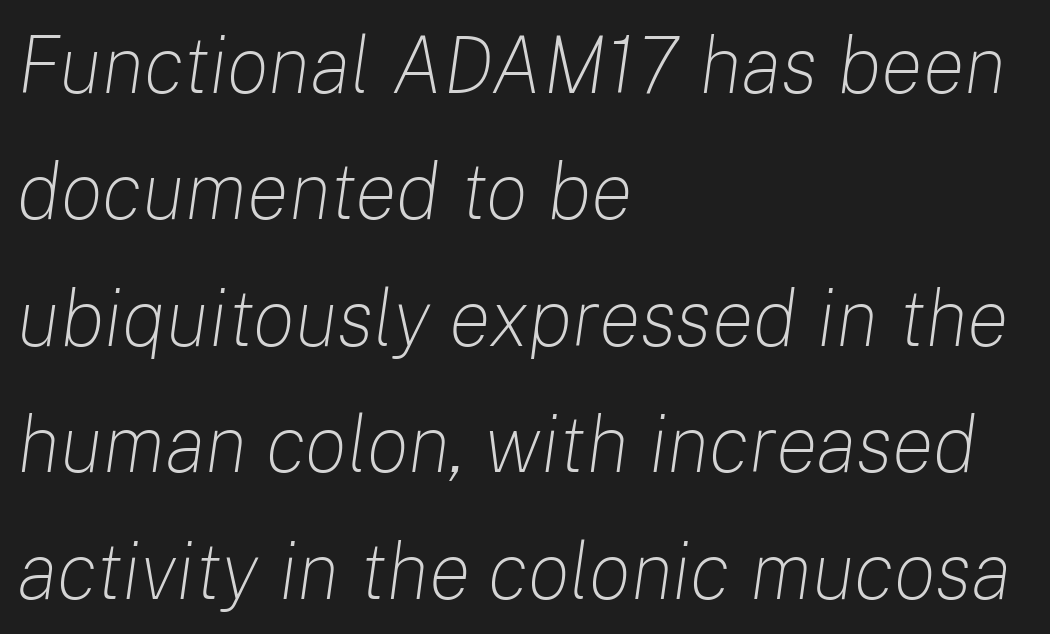
Q: Is the text bold? A: No.
Q: Is the text italic (slanted)? A: Yes, it leans right by about 8 degrees.
Q: Is the text underlined? A: No.
Q: How is the paragraph aligned? A: Left-aligned.
Q: Is the spacing between letters normal or unusually wide? A: Normal.
Q: Is the spacing between lines tight, normal or loose? A: Normal.
Q: Width (condensed, normal, or wide)? A: Normal.
Q: Stroke contrast? A: Low.
Q: x-height? A: Medium.
Q: Monospaced? A: No.
